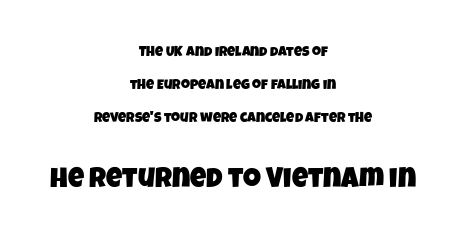
The image shows 28 px condensed sans-serif type; set centered, loose line spacing (2.35x), normal letter spacing, not underlined; the second (bottom) block is 2.0x larger; low stroke contrast and a large x-height.
